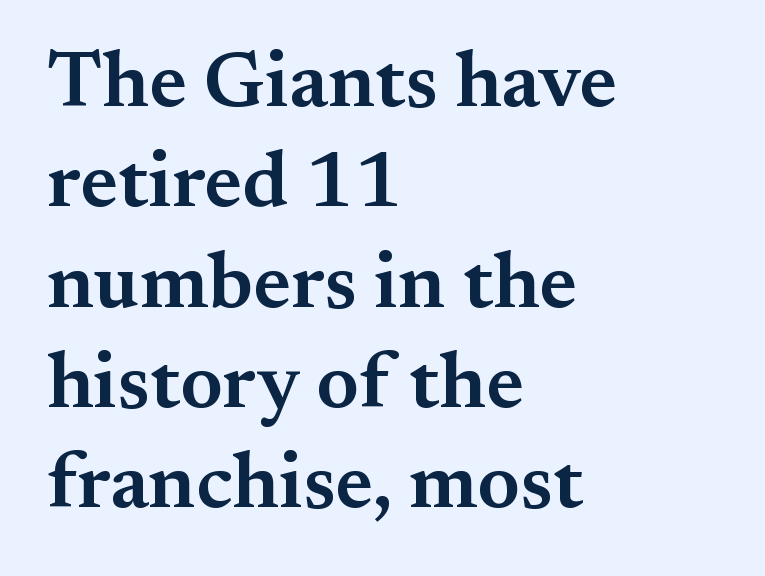
Short note: letters normally spaced. This rendering employs a face with finishing strokes, i.e., a serif. Line spacing here is normal. Stems and bowls a touch heavier than normal — semibold.
